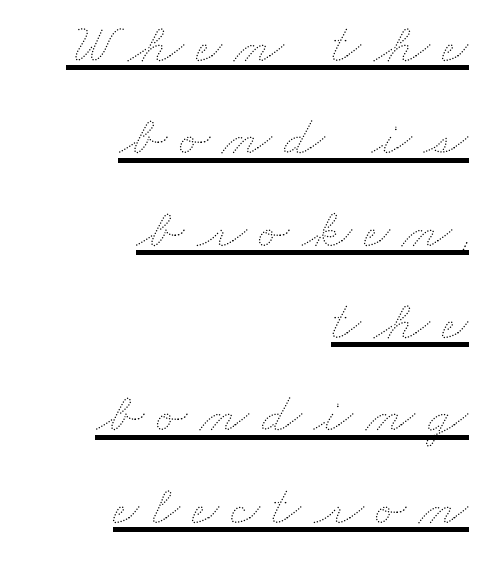
The image shows 57 px thin, wide type; set right-aligned, normal line spacing (1.62x), unusually wide letter spacing (+0.22 em), underlined; medium stroke contrast and a small x-height.
